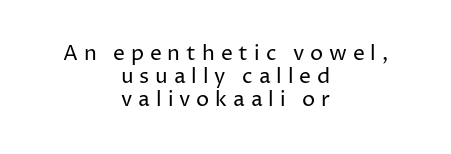
{"italic": "no", "bold": "no", "underline": "no", "align": "center", "line_spacing": "tight", "line_spacing_ratio": 1.09, "letter_spacing": "wide", "letter_spacing_em": 0.28, "glyph_px": 21}
